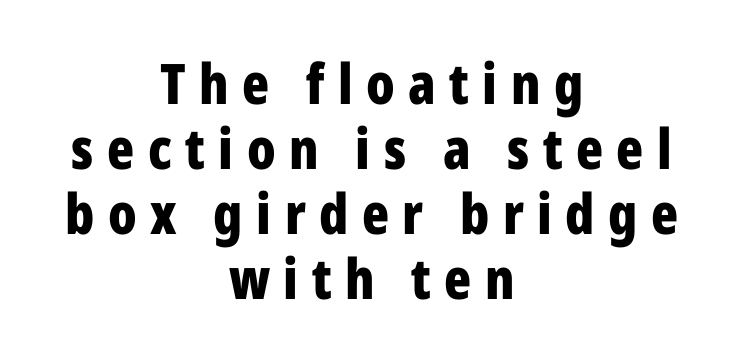
Q: Is the text bold? A: Yes.
Q: Is the text italic (slanted)? A: No, it is upright.
Q: Is the typeface a serif or a sans-serif typeface? A: Sans-serif.
Q: Is the text underlined? A: No.
Q: How is the paragraph aligned? A: Centered.
Q: Is the spacing between letters normal or unusually wide? A: Unusually wide.
Q: Width (condensed, normal, or wide)? A: Condensed.
Q: Stroke contrast? A: Low.
Q: x-height? A: Medium.
Q: Monospaced? A: No.
